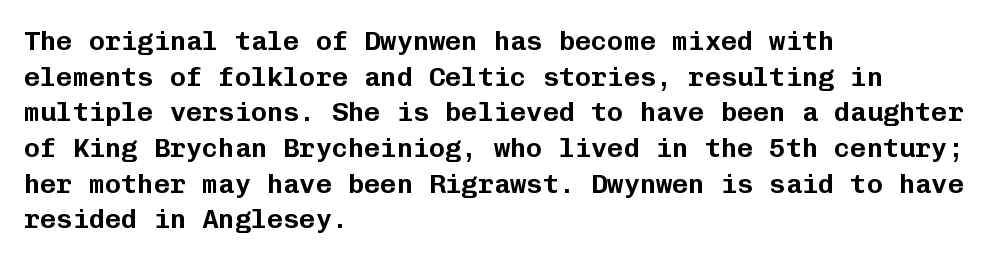
The image shows 27 px text type, upright; set left-aligned, normal line spacing (1.32x), normal letter spacing, not underlined.
